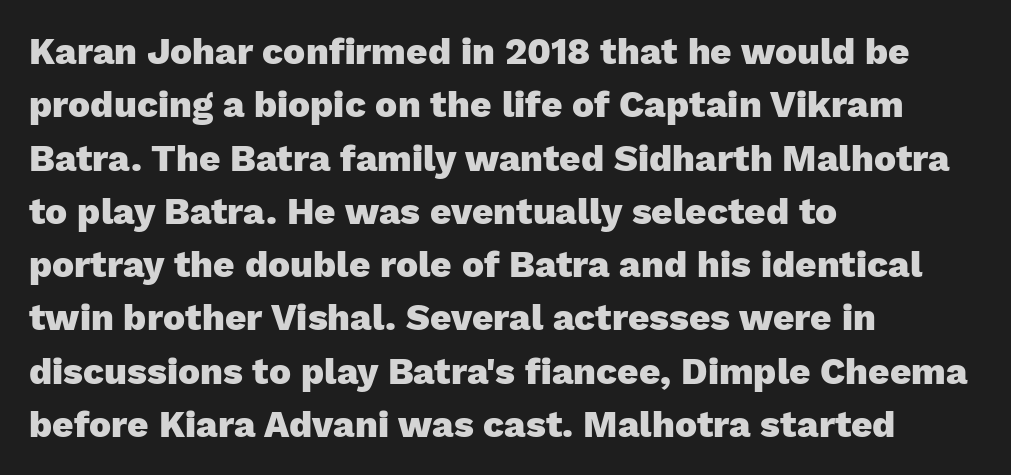
Q: Is the text bold? A: Yes.
Q: Is the text italic (slanted)? A: No, it is upright.
Q: Is the typeface a serif or a sans-serif typeface? A: Sans-serif.
Q: Is the text underlined? A: No.
Q: How is the paragraph aligned? A: Left-aligned.
Q: Is the spacing between letters normal or unusually wide? A: Normal.
Q: Is the spacing between lines tight, normal or loose? A: Normal.
Q: Width (condensed, normal, or wide)? A: Normal.
Q: Stroke contrast? A: Low.
Q: x-height? A: Medium.
Q: Monospaced? A: No.
